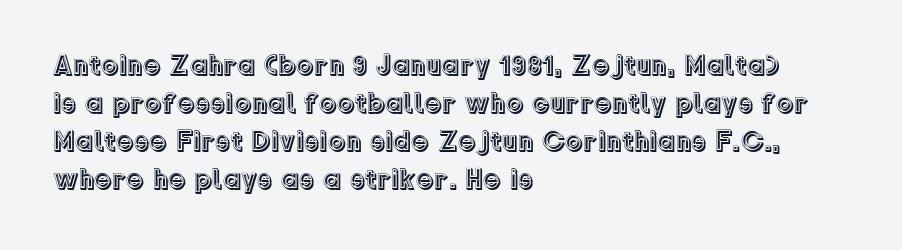
Here the glyphs are tracked normally, forming tight word shapes. Anything drawn beneath the words? Only blank space. These lines sit exactly where default settings would place them. Nope, not italic — everything's standing straight. Horizontal alignment here is leftward, the default for most running prose.
